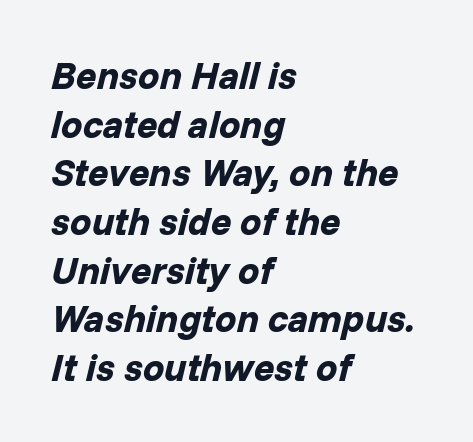
Left-aligned paragraph, ragged on the right. A normal amount of white space separates one row of letters from the next. Every character sits at an angle, as italics do. The letters advance in unequal steps, a hallmark of proportional type.
